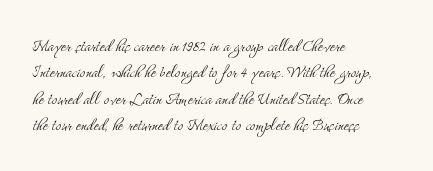
The image shows 21 px text type; set left-aligned, normal line spacing (1.26x), normal letter spacing, not underlined.
